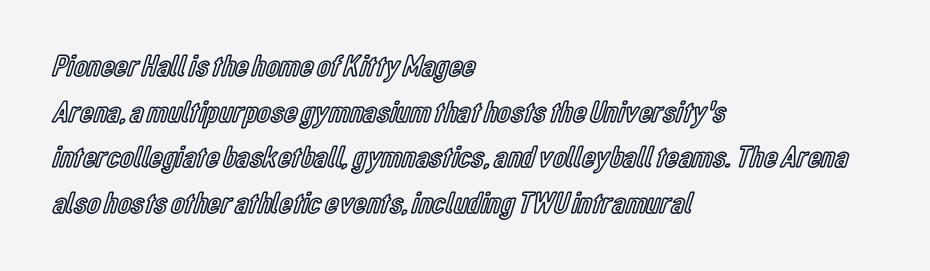
{"width": "condensed", "x_height": "medium", "monospaced": "no", "underline": "no", "align": "left", "line_spacing": "normal", "line_spacing_ratio": 1.47, "letter_spacing": "normal", "letter_spacing_em": 0.0, "glyph_px": 31}
